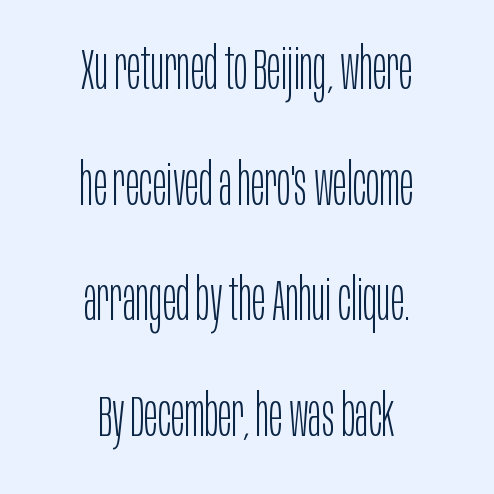
{"serif": "no", "italic": "no", "bold": "no", "weight": "light", "width": "condensed", "stroke_contrast": "low", "x_height": "large", "monospaced": "no", "underline": "no", "align": "center", "line_spacing": "loose", "line_spacing_ratio": 2.03, "letter_spacing": "normal", "letter_spacing_em": 0.0, "glyph_px": 57}
